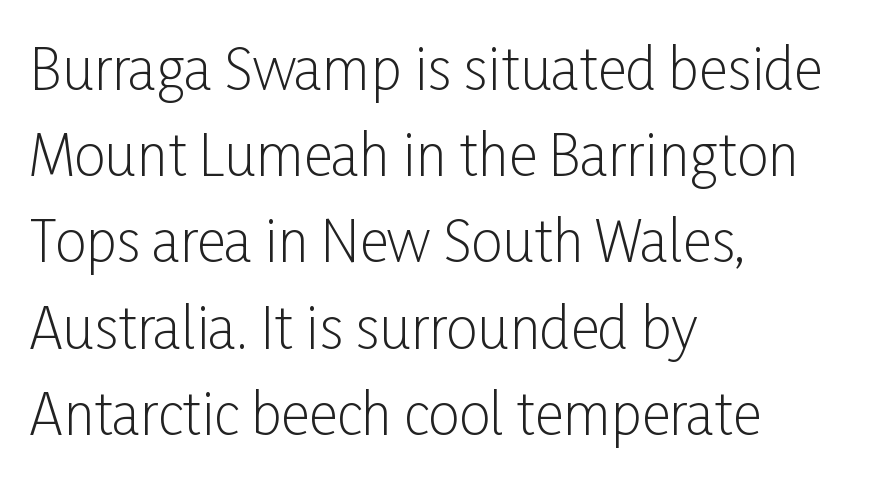
{"serif": "no", "italic": "no", "bold": "no", "weight": "light", "width": "condensed", "stroke_contrast": "low", "x_height": "medium", "monospaced": "no", "underline": "no", "align": "left", "line_spacing": "normal", "line_spacing_ratio": 1.54, "letter_spacing": "normal", "letter_spacing_em": 0.0, "glyph_px": 56}
